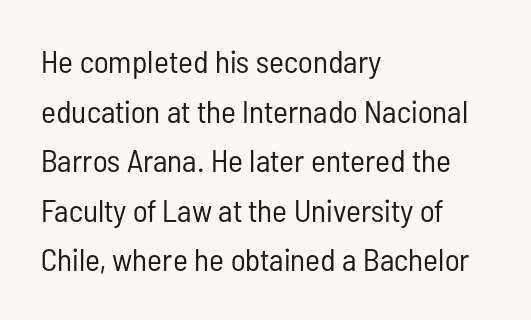
Q: Is the text bold? A: No.
Q: Is the text italic (slanted)? A: No, it is upright.
Q: Is the typeface a serif or a sans-serif typeface? A: Sans-serif.
Q: Is the text underlined? A: No.
Q: How is the paragraph aligned? A: Left-aligned.
Q: Is the spacing between letters normal or unusually wide? A: Normal.
Q: Is the spacing between lines tight, normal or loose? A: Normal.
Q: Width (condensed, normal, or wide)? A: Condensed.
Q: Stroke contrast? A: Low.
Q: x-height? A: Medium.
Q: Monospaced? A: No.
